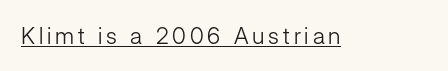
Upright lettering throughout. Honestly, the underline is the first thing you notice here. Vertical stems look standard width or narrower in stroke.
